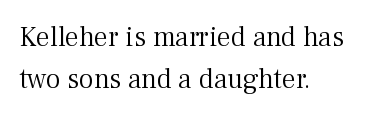
You could not count columns in this text — the font is proportionally spaced. Quick note: not italic, upright. Short and long lines alike share a common starting point at left. Lines of text with bare space underneath. Students, note that the glyphs here touch the page at normal intervals. A typesetter would call this leading conventional body-copy spacing.
